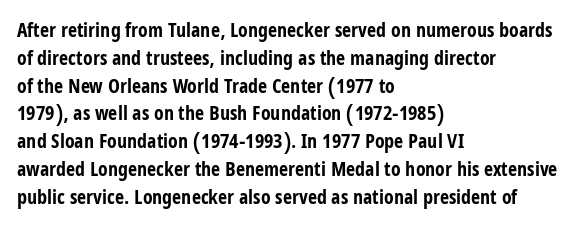
Q: Is the text bold? A: Yes.
Q: Is the text italic (slanted)? A: No, it is upright.
Q: Is the text underlined? A: No.
Q: How is the paragraph aligned? A: Left-aligned.
Q: Is the spacing between letters normal or unusually wide? A: Normal.
Q: Is the spacing between lines tight, normal or loose? A: Normal.
